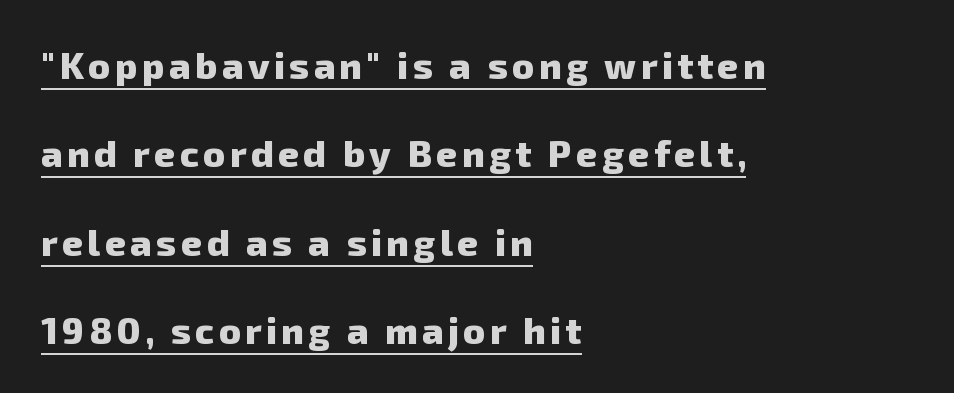
The image shows 37 px heavy sans-serif type; set left-aligned, loose line spacing (2.39x), underlined; low stroke contrast and a medium x-height.
